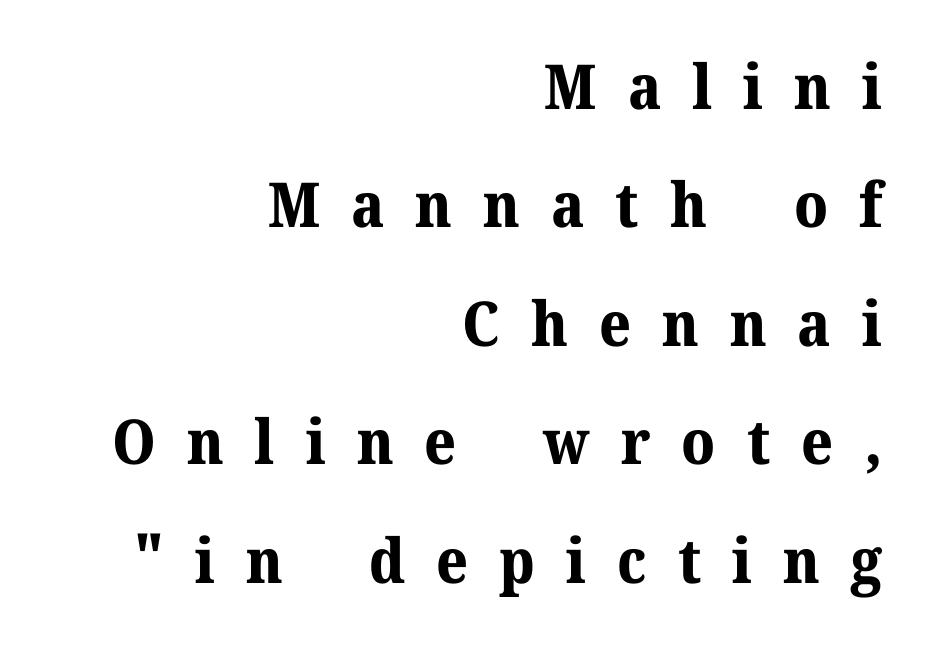
Q: Is the text bold? A: Yes.
Q: Is the text italic (slanted)? A: No, it is upright.
Q: Is the typeface a serif or a sans-serif typeface? A: Serif.
Q: Is the text underlined? A: No.
Q: How is the paragraph aligned? A: Right-aligned.
Q: Is the spacing between letters normal or unusually wide? A: Unusually wide.
Q: Is the spacing between lines tight, normal or loose? A: Loose.
Q: Width (condensed, normal, or wide)? A: Normal.
Q: Stroke contrast? A: Medium.
Q: x-height? A: Medium.
Q: Monospaced? A: No.
